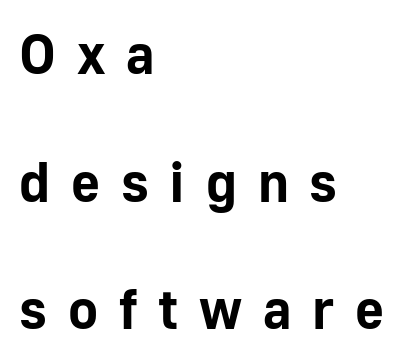
Q: Is the text bold? A: Yes.
Q: Is the text italic (slanted)? A: No, it is upright.
Q: Is the typeface a serif or a sans-serif typeface? A: Sans-serif.
Q: Is the text underlined? A: No.
Q: How is the paragraph aligned? A: Left-aligned.
Q: Is the spacing between letters normal or unusually wide? A: Unusually wide.
Q: Is the spacing between lines tight, normal or loose? A: Loose.
Q: Width (condensed, normal, or wide)? A: Normal.
Q: Stroke contrast? A: Low.
Q: x-height? A: Medium.
Q: Monospaced? A: No.
